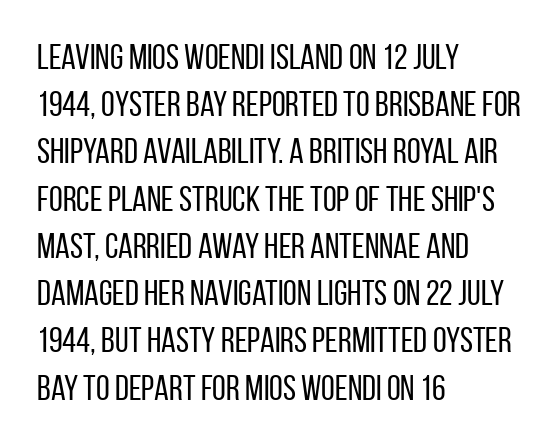
Q: Is the text bold? A: No.
Q: Is the text italic (slanted)? A: No, it is upright.
Q: Is the typeface a serif or a sans-serif typeface? A: Sans-serif.
Q: Is the text underlined? A: No.
Q: How is the paragraph aligned? A: Left-aligned.
Q: Is the spacing between letters normal or unusually wide? A: Normal.
Q: Is the spacing between lines tight, normal or loose? A: Normal.
Q: Width (condensed, normal, or wide)? A: Condensed.
Q: Stroke contrast? A: Low.
Q: x-height? A: Large.
Q: Monospaced? A: No.
